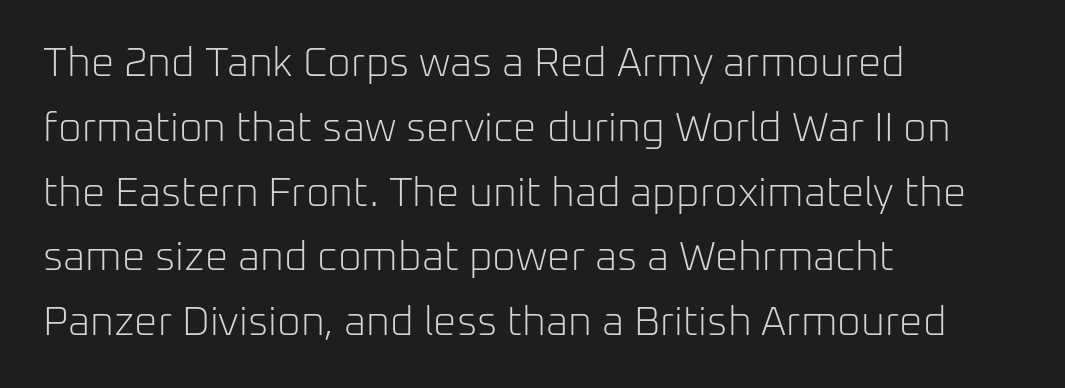
The image shows 41 px light sans-serif type, upright; set left-aligned, normal line spacing (1.58x), normal letter spacing, not underlined; low stroke contrast and a medium x-height.
